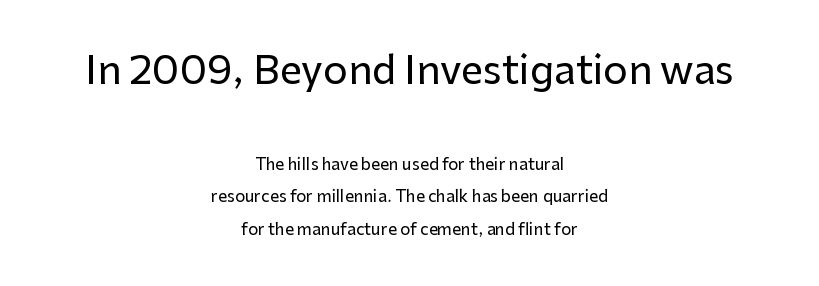
Q: Is the text italic (slanted)? A: No, it is upright.
Q: Is the typeface a serif or a sans-serif typeface? A: Sans-serif.
Q: Is the text underlined? A: No.
Q: How is the paragraph aligned? A: Centered.
Q: Is the spacing between letters normal or unusually wide? A: Normal.
Q: Is the spacing between lines tight, normal or loose? A: Loose.
Q: Which block of text is set in a larger size, the first (top) or the second (bottom)? A: The first (top) one.
Q: Width (condensed, normal, or wide)? A: Normal.
Q: Stroke contrast? A: Low.
Q: x-height? A: Medium.
Q: Monospaced? A: No.
